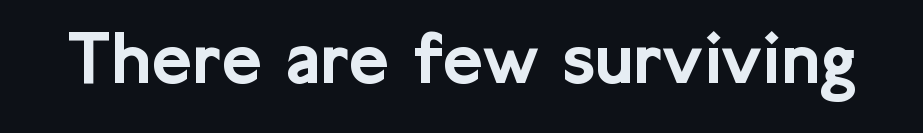
{"serif": "no", "italic": "no", "width": "normal", "stroke_contrast": "low", "x_height": "medium", "monospaced": "no", "underline": "no", "letter_spacing": "normal", "letter_spacing_em": 0.0, "glyph_px": 78}
